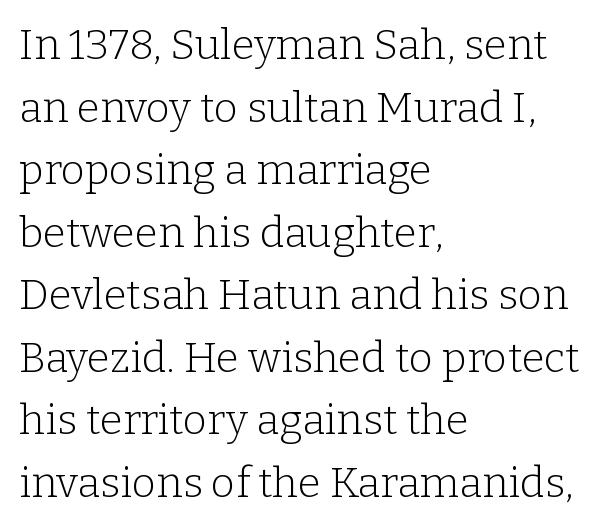
{"serif": "yes", "italic": "no", "bold": "no", "weight": "light", "width": "normal", "stroke_contrast": "low", "x_height": "medium", "monospaced": "no", "underline": "no", "align": "left", "line_spacing": "normal", "line_spacing_ratio": 1.49, "letter_spacing": "normal", "letter_spacing_em": 0.0, "glyph_px": 42}
